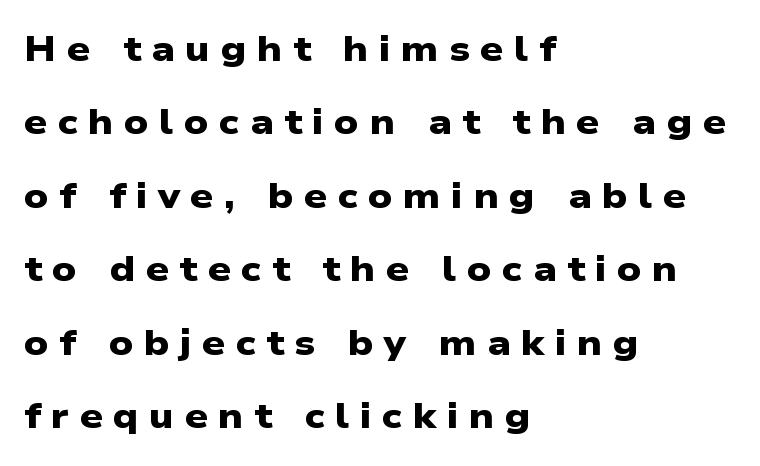
The image shows 36 px heavy, wide sans-serif type; set left-aligned, loose line spacing (2.04x), unusually wide letter spacing (+0.29 em), not underlined; low stroke contrast and a medium x-height.
